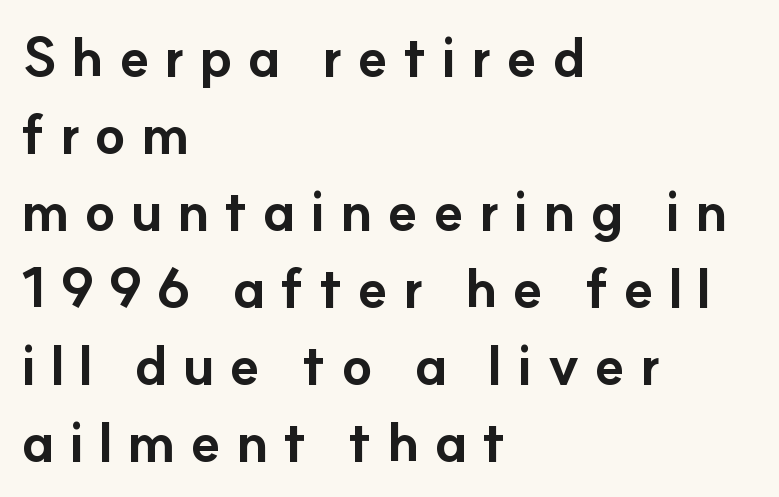
{"serif": "no", "italic": "no", "bold": "yes", "weight": "bold", "width": "normal", "stroke_contrast": "low", "x_height": "small", "monospaced": "no", "underline": "no", "align": "left", "line_spacing": "normal", "line_spacing_ratio": 1.4, "letter_spacing": "wide", "letter_spacing_em": 0.26, "glyph_px": 55}
